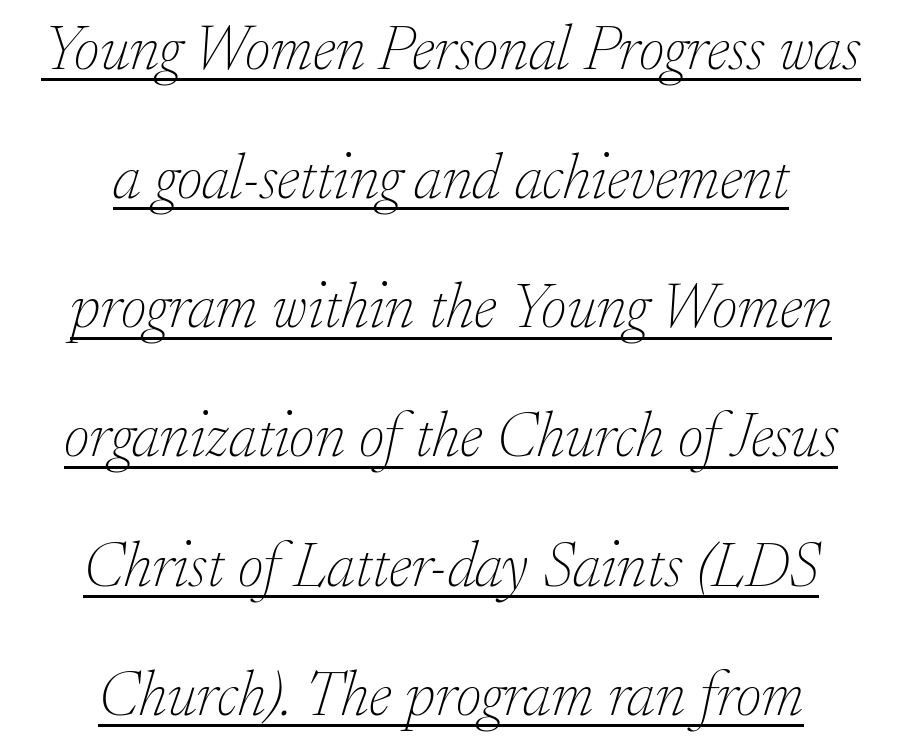
{"serif": "yes", "italic": "yes", "lean": "right", "slant_degrees": 17, "bold": "no", "weight": "thin", "width": "normal", "stroke_contrast": "low", "x_height": "small", "monospaced": "no", "underline": "yes", "align": "center", "line_spacing": "loose", "line_spacing_ratio": 2.05, "letter_spacing": "normal", "letter_spacing_em": 0.0, "glyph_px": 63}
